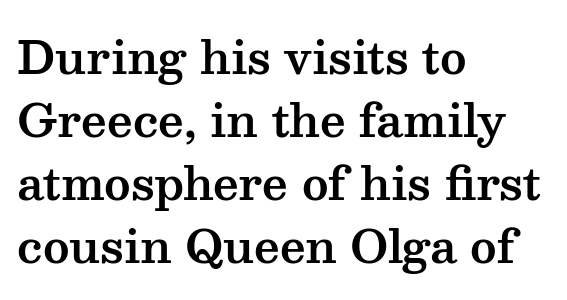
Compared with typical paragraphs, the rows here are spaced about the same. Varying glyph widths throughout — classic text-font behaviour. This rendering uses left alignment, leaving the right contour irregular. In terms of posture, this sample is upright.
